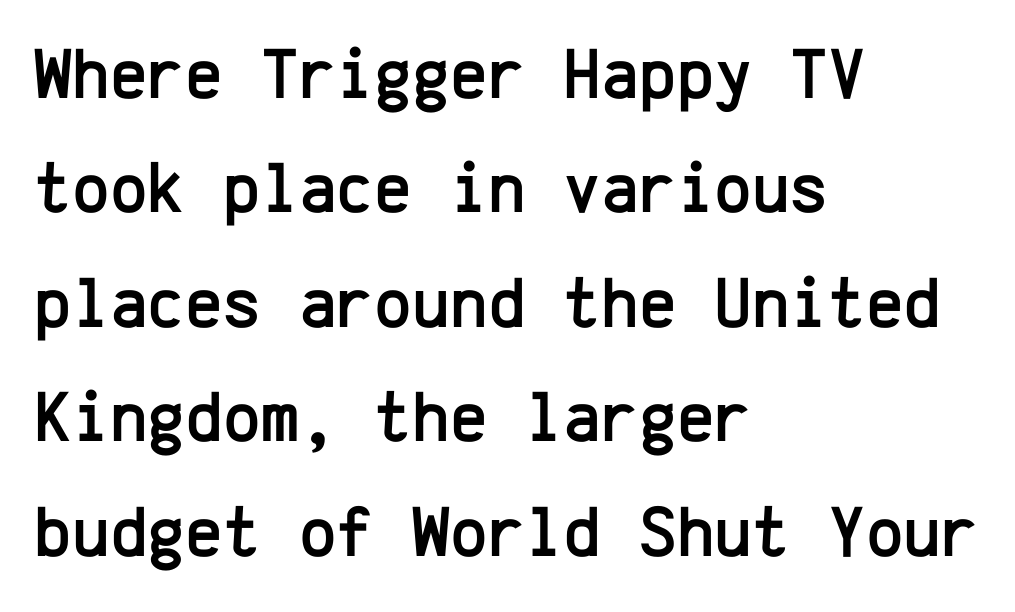
Check where the strokes stop: nothing finishes them off — pure sans. Glance below the letters and you will spot only blank space. Visually the block forms a straight wall on the left and a jagged coastline on the right. Designer's note — italics off, roman on. If you measured baseline to baseline, you'd find a middling distance.
